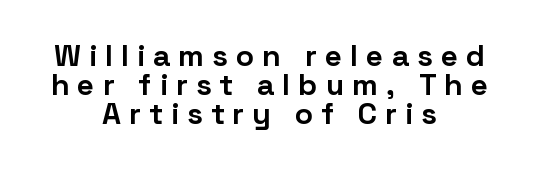
The image shows 30 px bold sans-serif type, upright; set centered, tight line spacing (0.96x), unusually wide letter spacing (+0.27 em), not underlined; low stroke contrast and a medium x-height.
